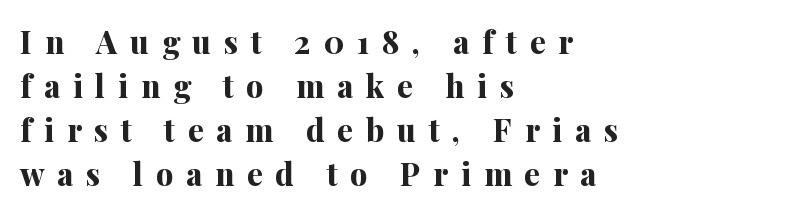
Q: Is the text bold? A: Yes.
Q: Is the text italic (slanted)? A: No, it is upright.
Q: Is the typeface a serif or a sans-serif typeface? A: Serif.
Q: Is the text underlined? A: No.
Q: How is the paragraph aligned? A: Left-aligned.
Q: Is the spacing between letters normal or unusually wide? A: Unusually wide.
Q: Is the spacing between lines tight, normal or loose? A: Normal.
Q: Width (condensed, normal, or wide)? A: Normal.
Q: Stroke contrast? A: Medium.
Q: x-height? A: Medium.
Q: Monospaced? A: No.
